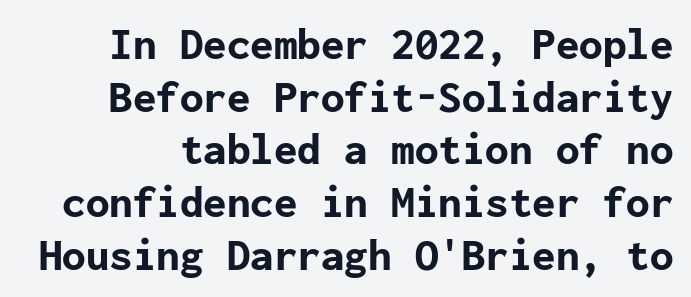
Q: Is the text bold? A: Yes.
Q: Is the text italic (slanted)? A: No, it is upright.
Q: Is the typeface a serif or a sans-serif typeface? A: Sans-serif.
Q: Is the text underlined? A: No.
Q: Is the spacing between letters normal or unusually wide? A: Normal.
Q: Is the spacing between lines tight, normal or loose? A: Tight.
Q: Width (condensed, normal, or wide)? A: Normal.
Q: Stroke contrast? A: Low.
Q: x-height? A: Medium.
